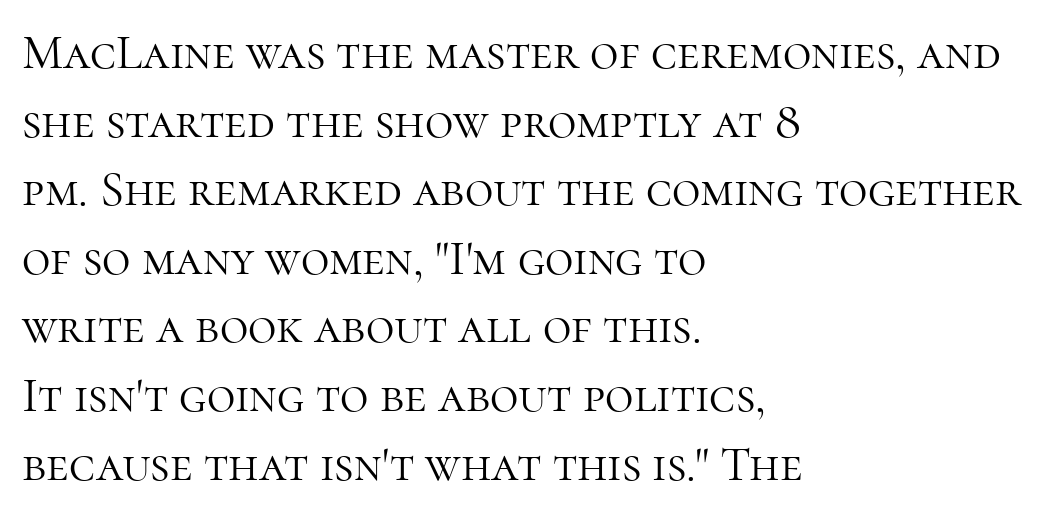
{"serif": "yes", "italic": "no", "bold": "no", "weight": "light", "width": "normal", "stroke_contrast": "high", "x_height": "medium", "monospaced": "no", "underline": "no", "align": "left", "line_spacing": "normal", "line_spacing_ratio": 1.4, "letter_spacing": "normal", "letter_spacing_em": 0.0, "glyph_px": 49}
